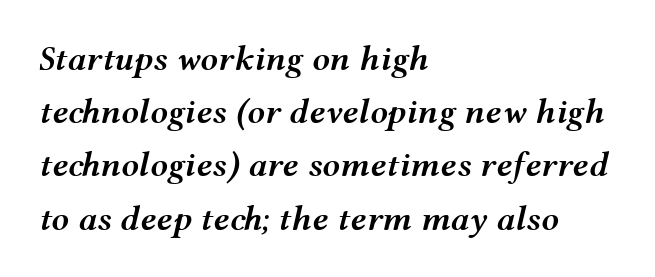
These lines were composed using italics. These lines carry some extra weight — a demibold, not a full bold. Beneath every word, the page is bare. Caption: multi-line text, flush left, ragged right. How are the letters spaced? Ordinarily, with no added tracking.
